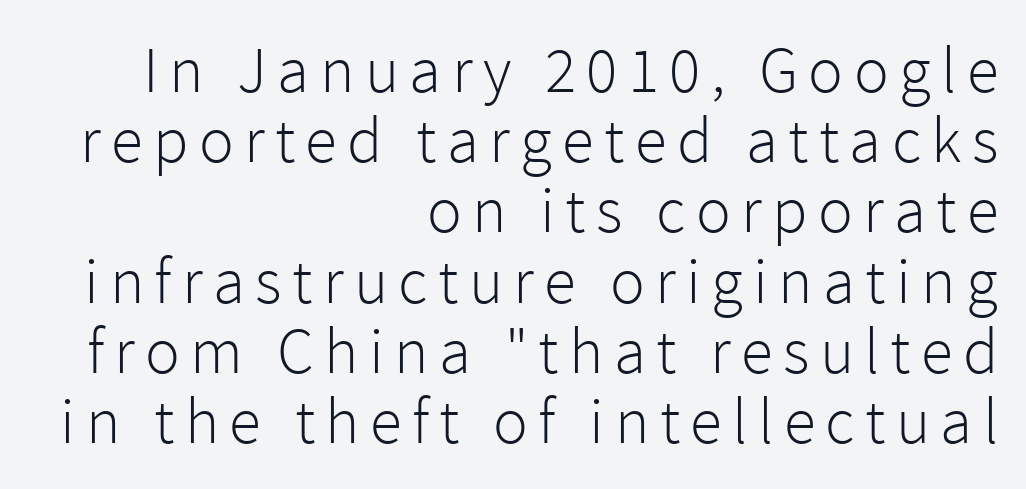
The image shows 65 px light sans-serif type, upright; set right-aligned, tight line spacing (1.08x), not underlined; a medium x-height.
